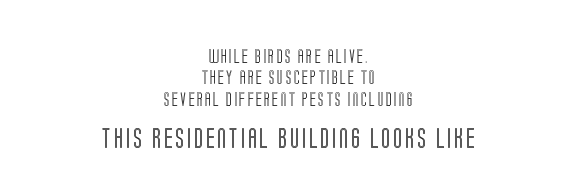
Q: Is the text italic (slanted)? A: No, it is upright.
Q: Is the text underlined? A: No.
Q: How is the paragraph aligned? A: Centered.
Q: Is the spacing between lines tight, normal or loose? A: Normal.
Q: Which block of text is set in a larger size, the first (top) or the second (bottom)? A: The second (bottom) one.
